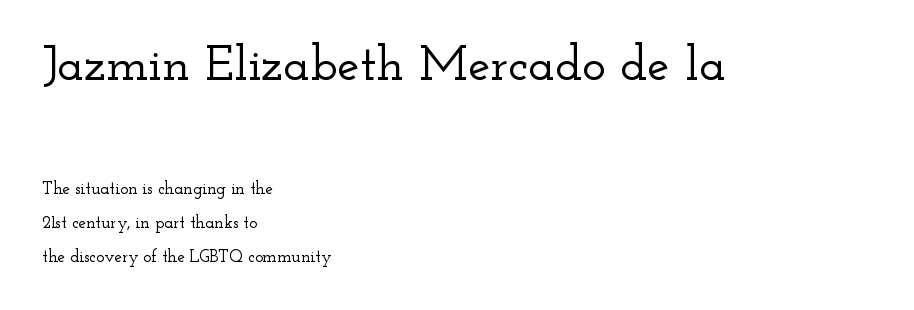
The image shows 50 px wide serif type, upright; set left-aligned, loose line spacing (1.99x), normal letter spacing, not underlined; the first (top) block is 2.94x larger; low stroke contrast and a small x-height.
